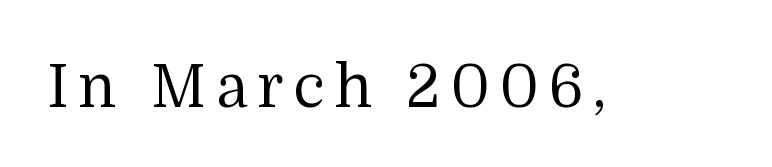
The image shows 60 px regular-weight serif type, upright; set not underlined; medium stroke contrast and a medium x-height.
